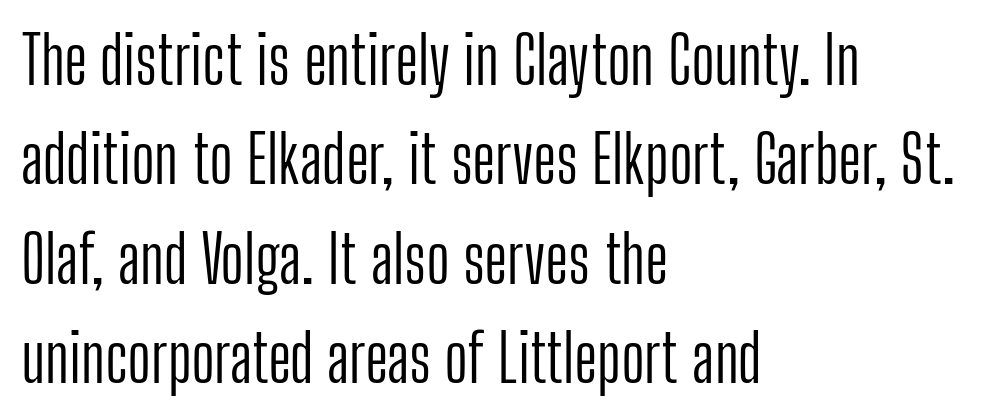
The image shows 65 px light, condensed sans-serif type, upright; set left-aligned, normal line spacing (1.53x), normal letter spacing, not underlined; low stroke contrast and a medium x-height.
